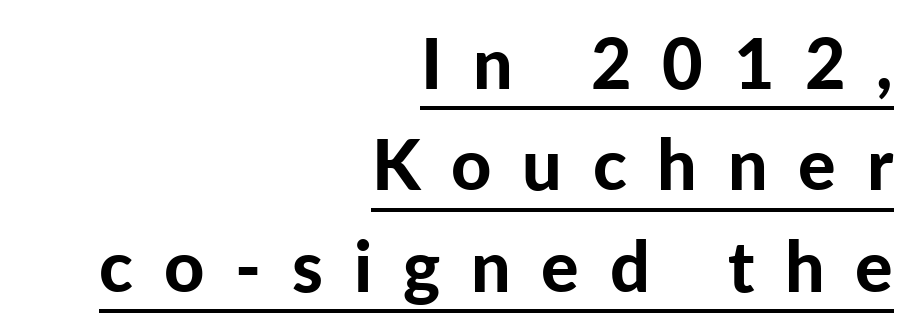
Q: Is the text bold? A: Yes.
Q: Is the text italic (slanted)? A: No, it is upright.
Q: Is the typeface a serif or a sans-serif typeface? A: Sans-serif.
Q: Is the text underlined? A: Yes.
Q: How is the paragraph aligned? A: Right-aligned.
Q: Is the spacing between letters normal or unusually wide? A: Unusually wide.
Q: Is the spacing between lines tight, normal or loose? A: Normal.
Q: Width (condensed, normal, or wide)? A: Normal.
Q: Stroke contrast? A: Low.
Q: x-height? A: Medium.
Q: Monospaced? A: No.
